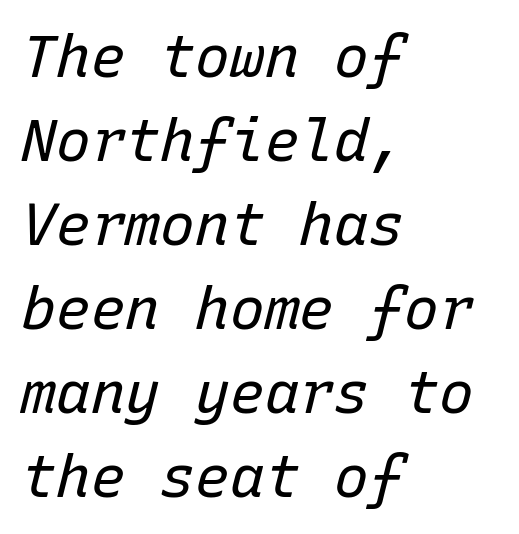
The image shows 58 px regular-weight type, italic (leaning right), monospaced; set left-aligned, normal line spacing (1.45x), normal letter spacing, not underlined; low stroke contrast and a medium x-height.
